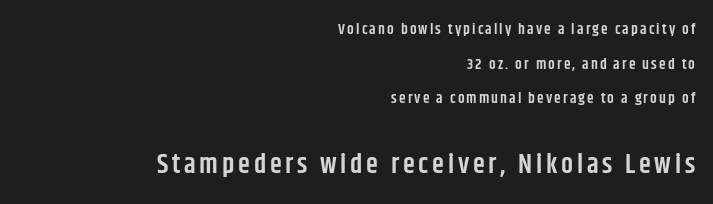
Compared with a flush-left layout, this one pins lines to the opposite, right side. The rendering uses a large line-height, opening up the rows. If you drew a line through each stem, it would be perfectly vertical. Each glyph is drawn with semibold strokes, heavier than normal yet not fully bold. The space beneath each line is pristine and unruled.
